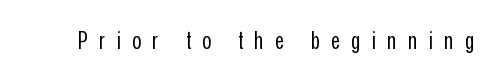
{"italic": "no", "bold": "no", "underline": "no", "letter_spacing": "wide", "letter_spacing_em": 0.44, "glyph_px": 25}
